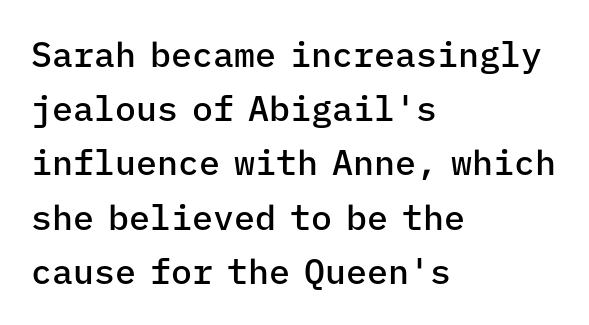
Check where the strokes stop: nothing finishes them off — pure sans. The rag falls on the right side of this text block. Is there much room between lines? A standard amount, neither cramped nor airy. Every stem runs plumb, perpendicular to the baseline.
